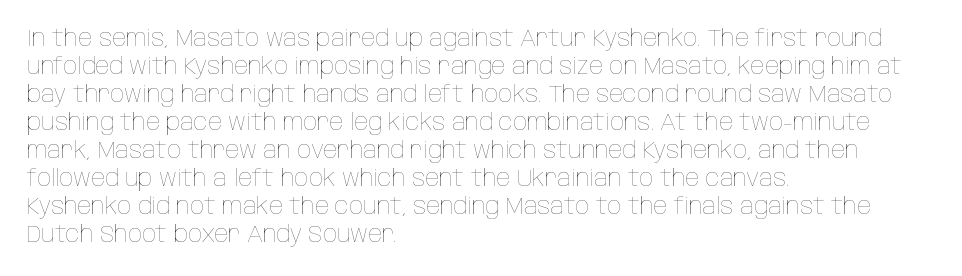
The image shows 23 px text type, upright; set left-aligned, line spacing 1.22x, normal letter spacing, not underlined.
